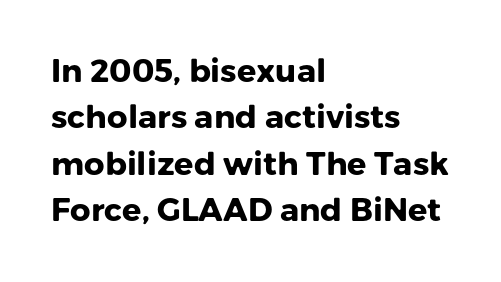
The image shows 32 px heavy sans-serif type, upright; set left-aligned, normal line spacing (1.45x), normal letter spacing, not underlined; low stroke contrast and a medium x-height.
